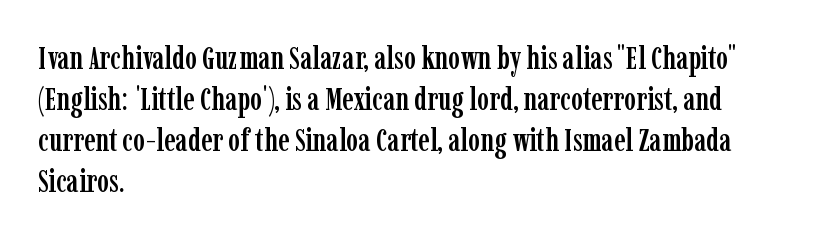
Q: Is the text italic (slanted)? A: No, it is upright.
Q: Is the typeface a serif or a sans-serif typeface? A: Serif.
Q: Is the text underlined? A: No.
Q: How is the paragraph aligned? A: Left-aligned.
Q: Is the spacing between letters normal or unusually wide? A: Normal.
Q: Is the spacing between lines tight, normal or loose? A: Normal.
Q: Width (condensed, normal, or wide)? A: Condensed.
Q: Stroke contrast? A: Low.
Q: x-height? A: Medium.
Q: Monospaced? A: No.
